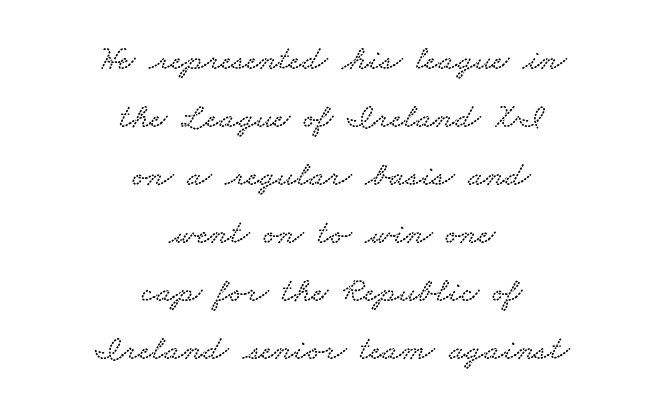
Line starts and ends both wander, symmetrically. The words here are not underlined. Spacing verdict: proportional, widths tailored to each character. Unlike a clean sans, this face finishes its strokes with serifs. The letterforms sit shoulder to shoulder at normal distance. Vertically, the passage feels balanced, rows spaced as you'd expect.
